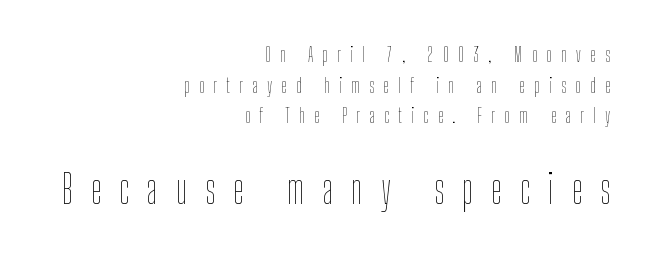
Proportional: the letters do not fall into vertical columns. This sample uses expanded letter spacing, leaving extra air between glyphs. What's the leading like? Ordinary, nothing unusual. The specimen omits any rule beneath the text block's lines. Size hierarchy here favors the trailing block over the leading one. The compositor pushed each line to the right boundary.
